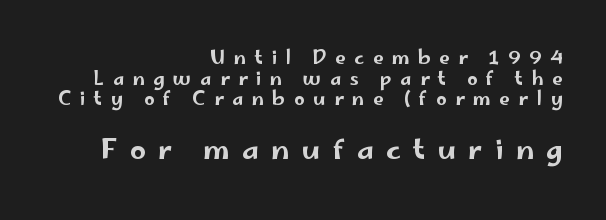
The lines in this sample share a right terminus and differ only in where they begin. The block of text is dense from top to bottom, with scant space between rows. The glyphs are unaccompanied by any horizontal stroke below them. Note: no serifs on the glyphs. You could not count columns in this text — the font is proportionally spaced. A student would notice the bottom passage is typeset larger than what precedes it.
